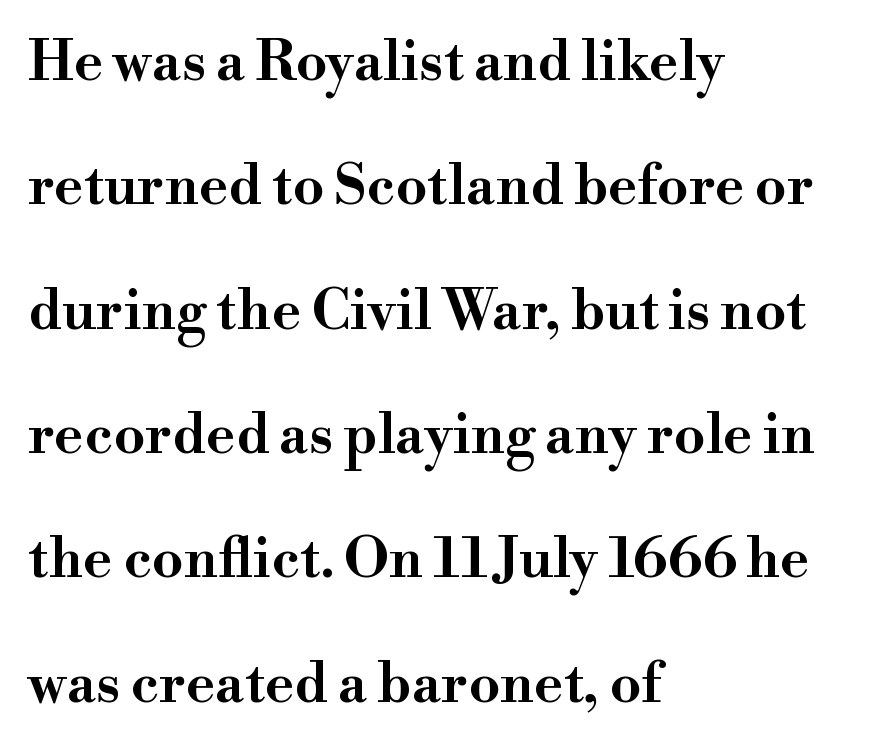
The image shows 56 px wide serif type, upright; set left-aligned, loose line spacing (2.22x), normal letter spacing, not underlined; high stroke contrast and a small x-height.
